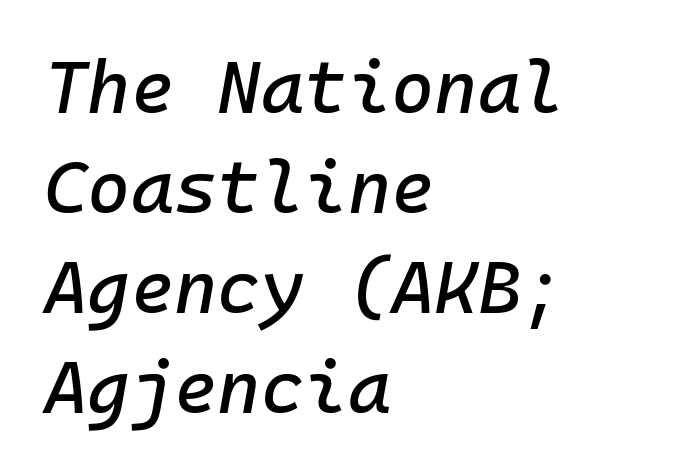
The image shows 74 px text type, italic (leaning right), monospaced; set left-aligned, normal line spacing (1.35x), normal letter spacing, not underlined; low stroke contrast and a medium x-height.
